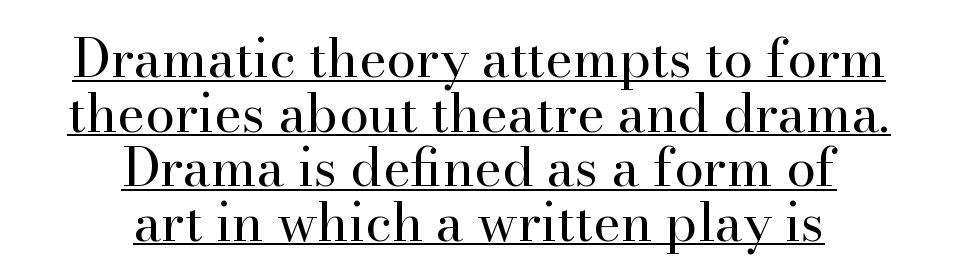
The image shows 53 px regular-weight serif type, upright; set centered, tight line spacing (1.03x), normal letter spacing, underlined; high stroke contrast and a small x-height.
